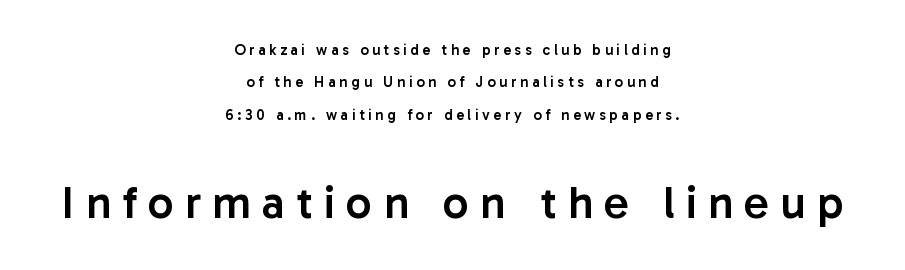
Q: Is the text bold? A: Semi-bold.
Q: Is the text italic (slanted)? A: No, it is upright.
Q: Is the typeface a serif or a sans-serif typeface? A: Sans-serif.
Q: Is the text underlined? A: No.
Q: How is the paragraph aligned? A: Centered.
Q: Is the spacing between letters normal or unusually wide? A: Unusually wide.
Q: Is the spacing between lines tight, normal or loose? A: Loose.
Q: Which block of text is set in a larger size, the first (top) or the second (bottom)? A: The second (bottom) one.
Q: Width (condensed, normal, or wide)? A: Normal.
Q: Stroke contrast? A: Low.
Q: x-height? A: Medium.
Q: Monospaced? A: No.
